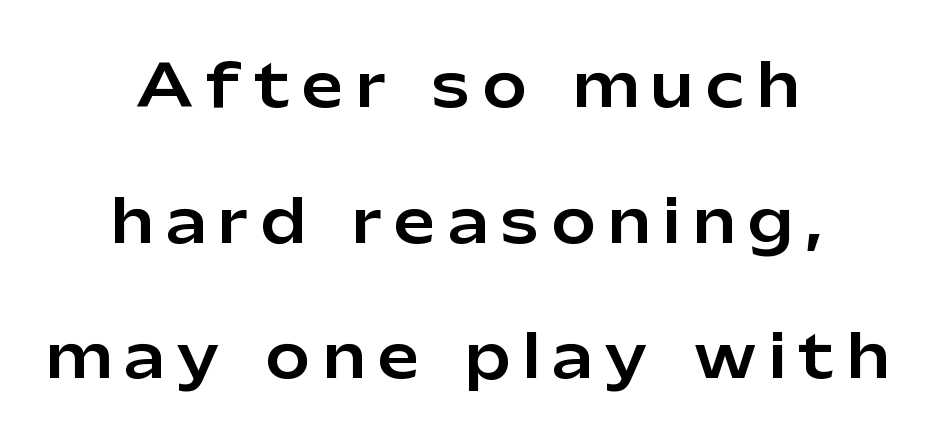
{"serif": "no", "italic": "no", "width": "normal", "stroke_contrast": "low", "x_height": "medium", "monospaced": "no", "underline": "no", "align": "center", "line_spacing": "loose", "line_spacing_ratio": 2.3, "letter_spacing": "wide", "letter_spacing_em": 0.22, "glyph_px": 59}
